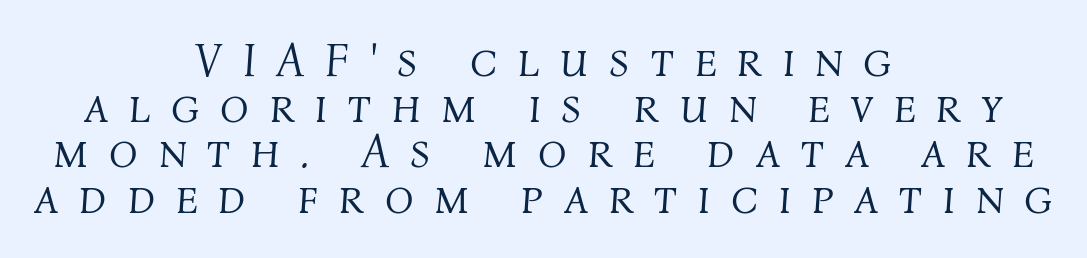
The setting favours the middle, as headings and verse often do. The letters look calm and open, with moderate or lighter stems. Compared with ordinary roman type, these characters are visibly tilted. Rows of type sit shoulder to shoulder in the vertical direction. Think of a printed novel: that variable character pitch is what you see here.
